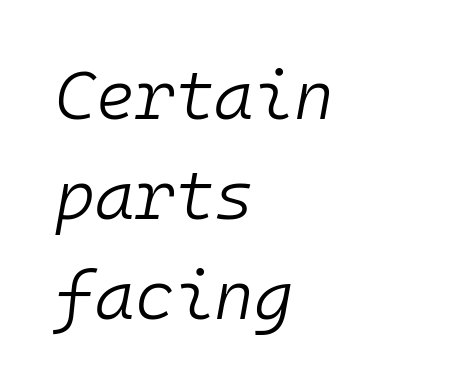
{"italic": "yes", "lean": "right", "slant_degrees": 10, "bold": "no", "weight": "light", "width": "normal", "stroke_contrast": "low", "x_height": "medium", "monospaced": "yes", "underline": "no", "align": "left", "line_spacing": "normal", "line_spacing_ratio": 1.47, "letter_spacing": "normal", "letter_spacing_em": 0.0, "glyph_px": 68}
